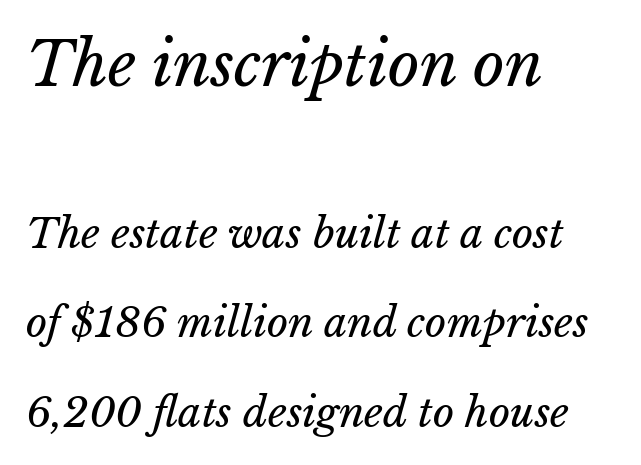
Any mark beneath the type? The region is blank. Standard letterfit; no display-style spreading of the glyphs. All the whitespace from short lines collects on the right. Each new line begins a long way beneath the previous one.
